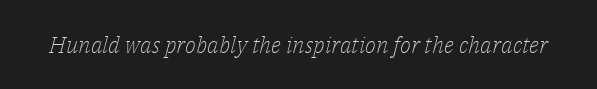
Nobody drew a line under any word here. Ink coverage per letter is moderate at most. Each word holds together tightly as a unit, with standard inter-letter gaps. The letters are slanted; this is an italic face.
